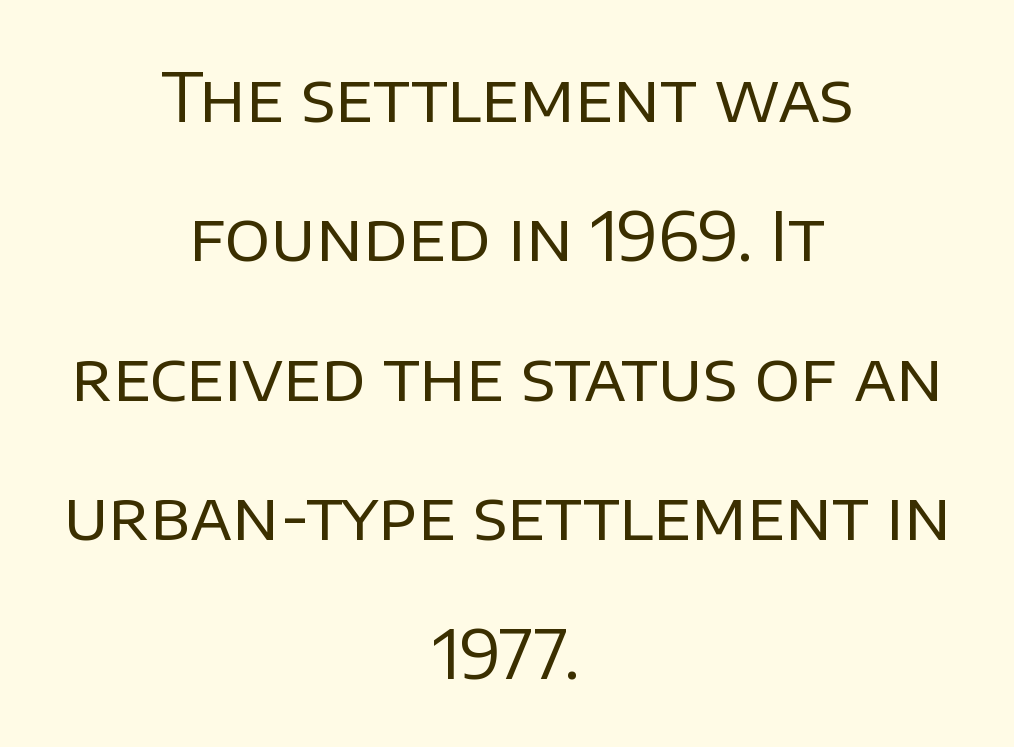
The image shows 67 px regular-weight sans-serif type, upright; set centered, loose line spacing (2.08x), normal letter spacing, not underlined; low stroke contrast and a large x-height.
